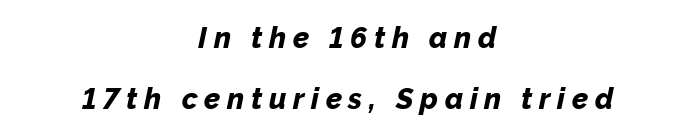
The image shows 29 px bold type, italic (leaning right); set centered, loose line spacing (2.12x), unusually wide letter spacing (+0.23 em), not underlined; low stroke contrast and a medium x-height.
